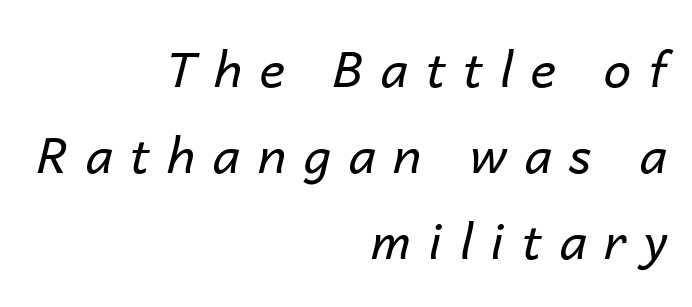
The face used here is proportionally spaced, like ordinary book or web type. Vertical stems look standard width or narrower in stroke. Yep, that's italic — everything's leaning. Display-style spreading of the glyphs; the letterfit is very open. The space beneath each line is pristine and unruled.
